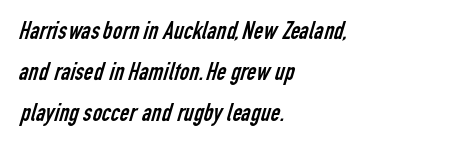
The image shows 26 px text type; set left-aligned, normal line spacing (1.58x), normal letter spacing, not underlined.
